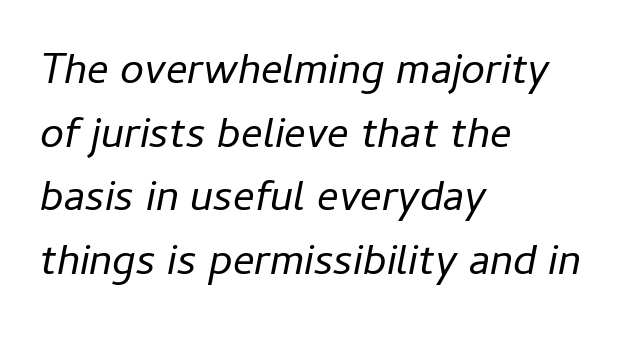
The image shows 43 px regular-weight type, italic (leaning right); set left-aligned, normal line spacing (1.48x), normal letter spacing, not underlined; low stroke contrast and a medium x-height.
